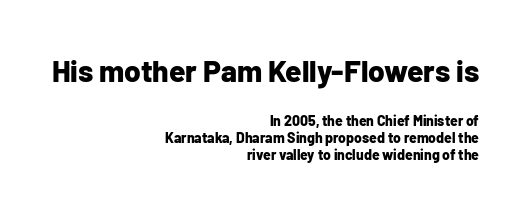
Italic: no, the glyphs are upright roman. The zone under the glyphs is completely vacant. You could call the tracking neutral — neither tight nor loose. The font is running at its bold setting. The rendering uses natural spacing where letterforms have individual widths.
